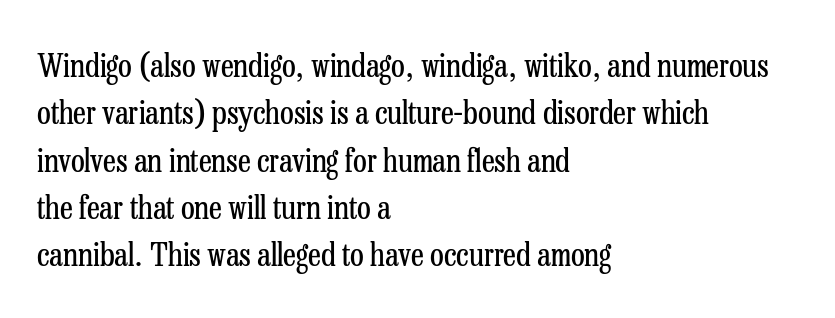
Q: Is the text bold? A: No.
Q: Is the text italic (slanted)? A: No, it is upright.
Q: Is the typeface a serif or a sans-serif typeface? A: Serif.
Q: Is the text underlined? A: No.
Q: How is the paragraph aligned? A: Left-aligned.
Q: Is the spacing between letters normal or unusually wide? A: Normal.
Q: Is the spacing between lines tight, normal or loose? A: Normal.
Q: Width (condensed, normal, or wide)? A: Condensed.
Q: Stroke contrast? A: Low.
Q: x-height? A: Medium.
Q: Monospaced? A: No.
